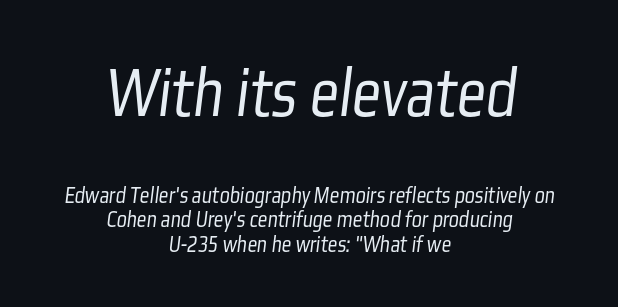
Line spacing here is tight. Spacing between characters is what you'd get straight out of the box. The typesetter chose a symmetrical, centered arrangement here. The passage shown is typed in a proportional face where columns would drift.
